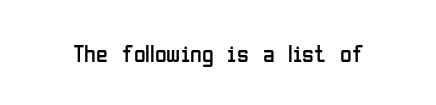
{"italic": "no", "bold": "no", "underline": "no", "letter_spacing": "normal", "letter_spacing_em": 0.0, "glyph_px": 24}
